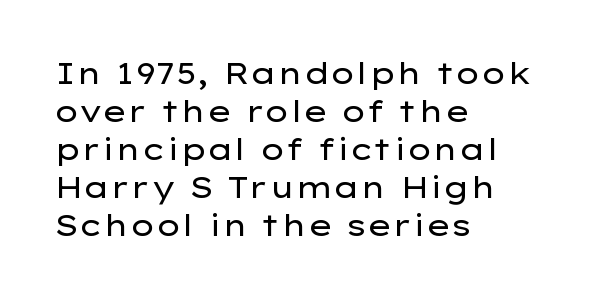
The image shows 30 px regular-weight, wide sans-serif type, upright; set left-aligned, normal line spacing (1.27x), normal letter spacing, not underlined; low stroke contrast and a medium x-height.
